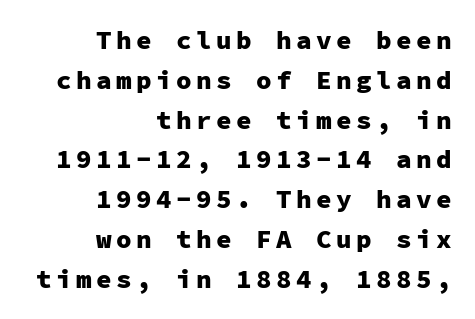
Type without underlining. Does the weight exceed regular? Yes, all the way to bold. One glance says typical: line gaps are just what's usual. The setting favours the right margin, as signatures and pull-quotes sometimes do. Italic: no, the glyphs are upright roman.
